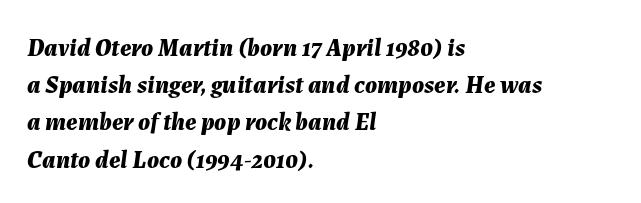
{"italic": "yes", "lean": "right", "slant_degrees": 7, "bold": "yes", "underline": "no", "align": "left", "line_spacing": "normal", "line_spacing_ratio": 1.49, "letter_spacing": "normal", "letter_spacing_em": 0.0, "glyph_px": 25}
